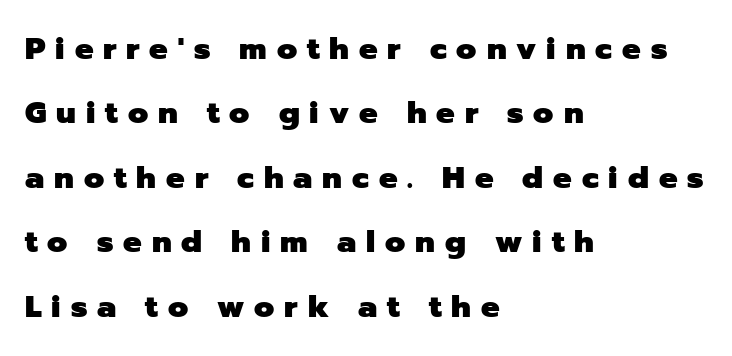
Widely set lines give the paragraph a tall, airy silhouette. Looks like regular typesetting: each glyph gets only the width it needs. Check where the strokes stop: nothing finishes them off — pure sans. Display-style spreading of the glyphs; the letterfit is very open. Every character sits straight up, as roman type does. Words float on clear page, feet unadorned.
